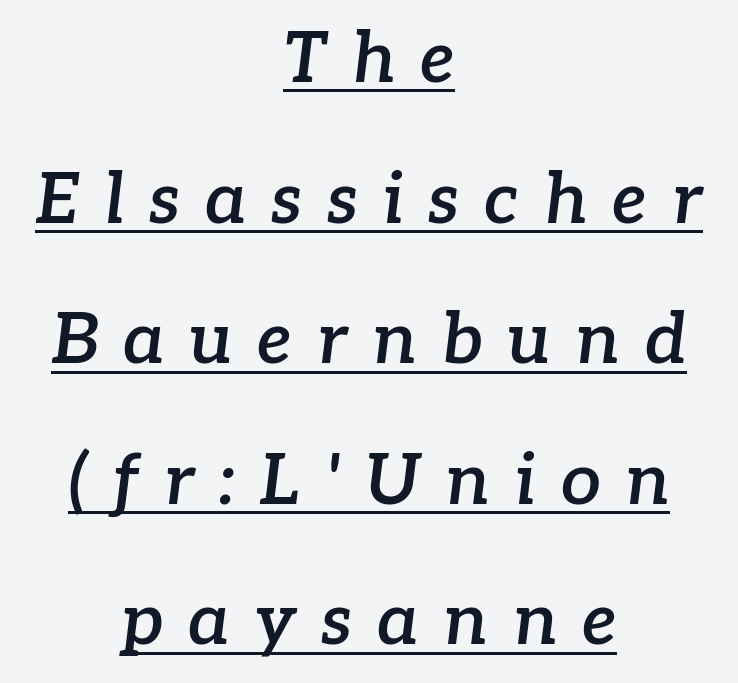
Every character sits at an angle, as italics do. A typesetter would call this proportional, since set widths differ per character. The sample's only ornament is a line tracing under the words. Which margin do the lines hug? Neither — every line sits in the middle. Semibold letterforms, between regular and bold. Font category for this specimen: serif.
